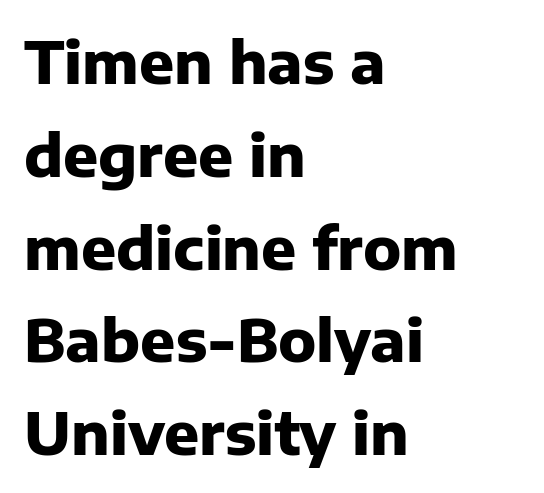
The image shows 58 px heavy sans-serif type, upright; set left-aligned, normal line spacing (1.6x), normal letter spacing, not underlined; low stroke contrast and a medium x-height.
